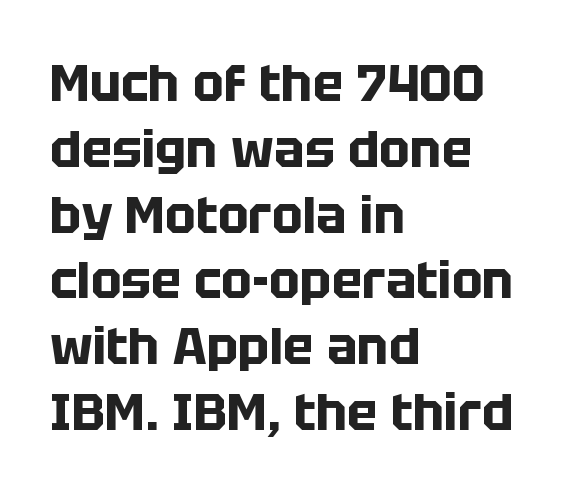
The image shows 51 px bold sans-serif type, upright; set left-aligned, normal line spacing (1.29x), normal letter spacing, not underlined; low stroke contrast and a large x-height.
